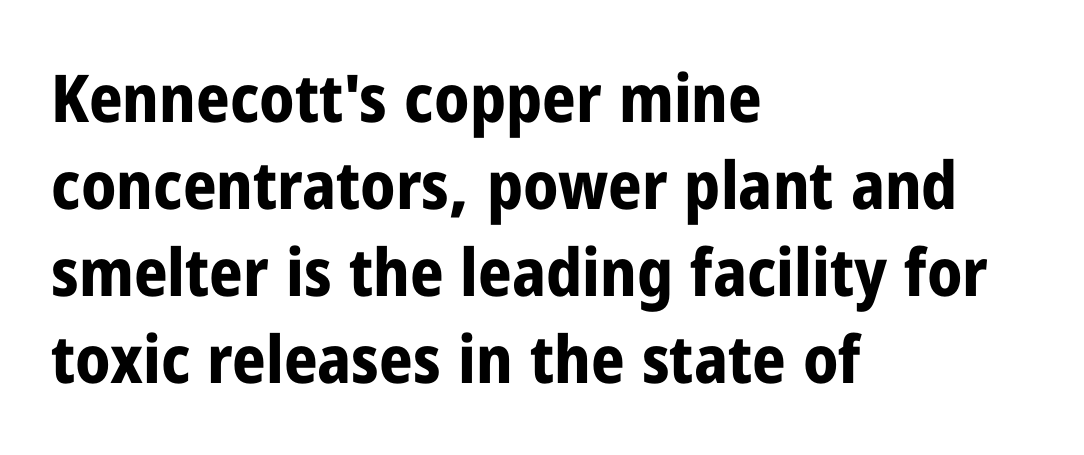
Q: Is the text bold? A: Yes.
Q: Is the text italic (slanted)? A: No, it is upright.
Q: Is the typeface a serif or a sans-serif typeface? A: Sans-serif.
Q: Is the text underlined? A: No.
Q: How is the paragraph aligned? A: Left-aligned.
Q: Is the spacing between letters normal or unusually wide? A: Normal.
Q: Is the spacing between lines tight, normal or loose? A: Normal.
Q: Width (condensed, normal, or wide)? A: Condensed.
Q: Stroke contrast? A: Low.
Q: x-height? A: Medium.
Q: Monospaced? A: No.
